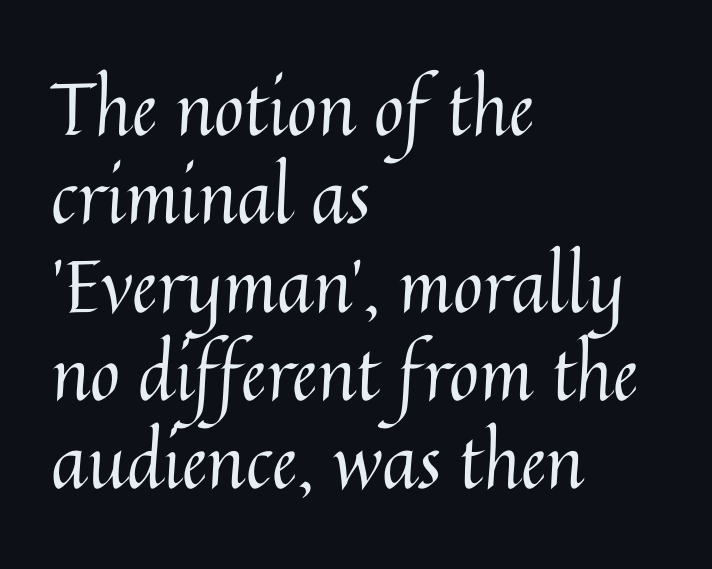
The image shows 73 px regular-weight type; set left-aligned, line spacing 1.21x, normal letter spacing, not underlined; medium stroke contrast and a medium x-height.
